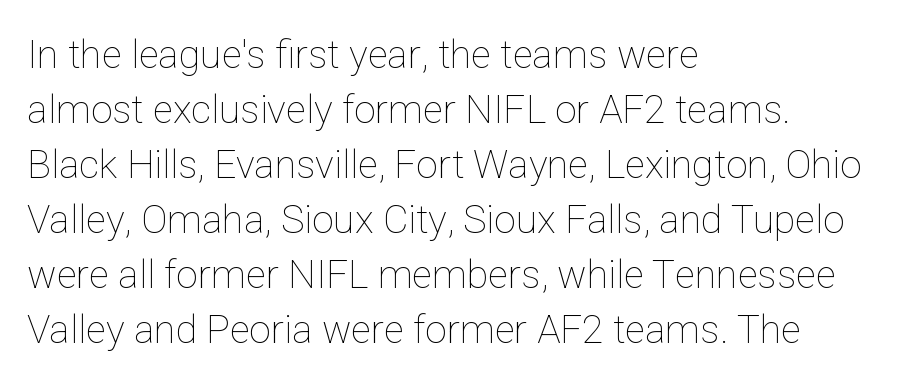
The image shows 39 px thin type, upright; set left-aligned, normal line spacing (1.41x), normal letter spacing, not underlined; low stroke contrast and a medium x-height.
